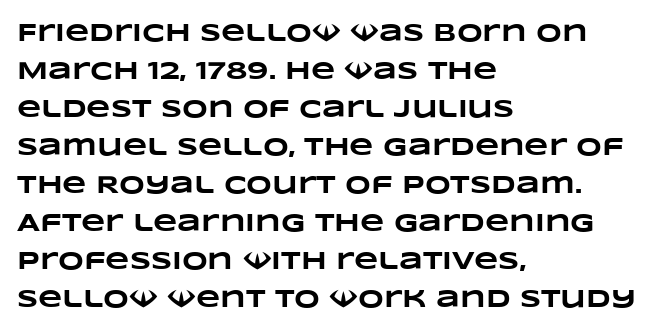
The gap between lines stays unmarked. Normally led — the rows are evenly, conventionally spaced. Alignment: flush left. Compared with an ordinary text face, these strokes are far heavier — a full bold. Students, note that the glyphs here touch the page at normal intervals.
